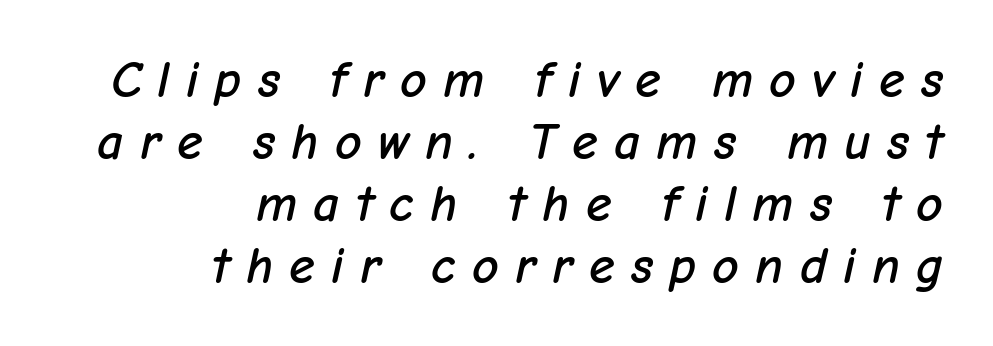
The image shows 52 px text type, italic (leaning right); set right-aligned, line spacing 1.19x, unusually wide letter spacing (+0.31 em), not underlined; low stroke contrast and a medium x-height.
